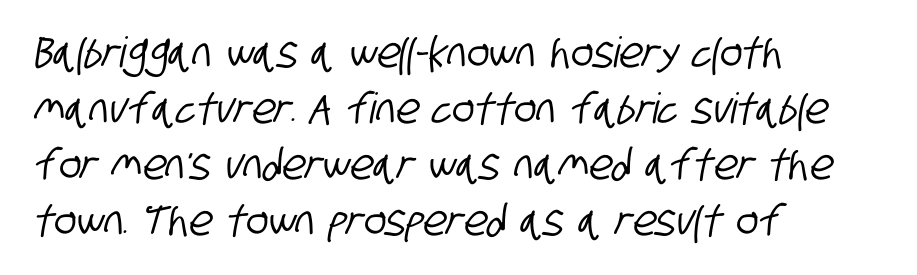
{"serif": "no", "width": "condensed", "stroke_contrast": "low", "x_height": "large", "monospaced": "no", "underline": "no", "align": "left", "line_spacing": "normal", "line_spacing_ratio": 1.33, "letter_spacing": "normal", "letter_spacing_em": 0.0, "glyph_px": 42}
